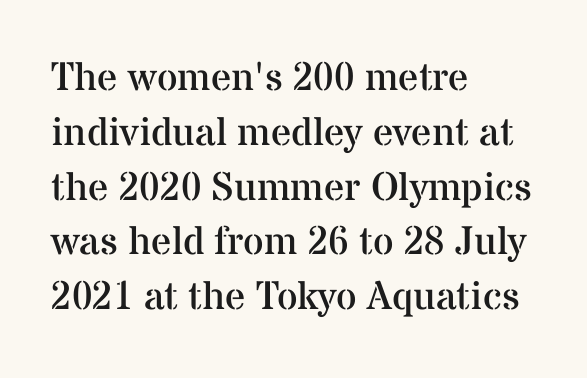
Q: Is the text bold? A: No.
Q: Is the text italic (slanted)? A: No, it is upright.
Q: Is the typeface a serif or a sans-serif typeface? A: Serif.
Q: Is the text underlined? A: No.
Q: How is the paragraph aligned? A: Left-aligned.
Q: Is the spacing between letters normal or unusually wide? A: Normal.
Q: Is the spacing between lines tight, normal or loose? A: Normal.
Q: Width (condensed, normal, or wide)? A: Normal.
Q: Stroke contrast? A: Medium.
Q: x-height? A: Medium.
Q: Monospaced? A: No.
